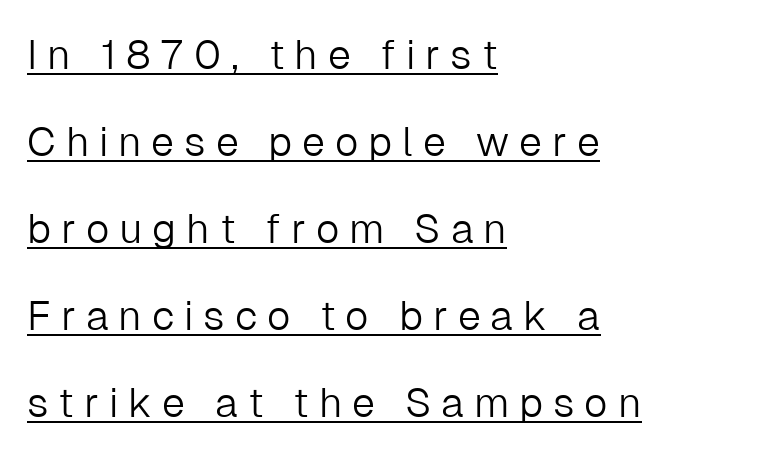
{"serif": "no", "italic": "no", "bold": "no", "weight": "light", "width": "normal", "stroke_contrast": "low", "x_height": "medium", "monospaced": "no", "underline": "yes", "align": "left", "line_spacing": "loose", "line_spacing_ratio": 2.12, "letter_spacing": "wide", "letter_spacing_em": 0.24, "glyph_px": 41}
